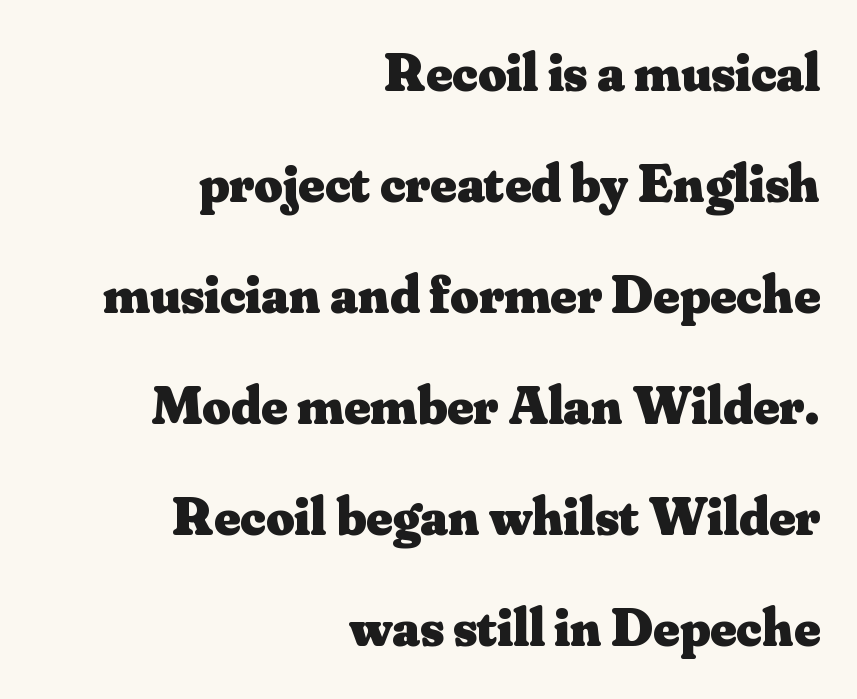
You can tell it's not italic because the verticals are truly vertical. One-word summary of the alignment: right. Descender tails drop into unmarked territory. How are the letters spaced? Ordinarily, with no added tracking.
